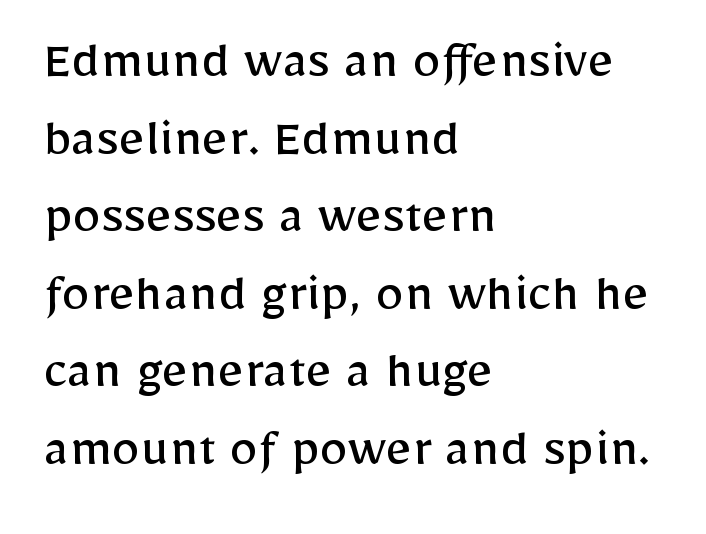
This rendering uses left alignment, leaving the right contour irregular. Each stroke keeps to a modest, everyday thickness or less. Varying glyph widths throughout — classic text-font behaviour. A typesetter would call this leading conventional body-copy spacing.
